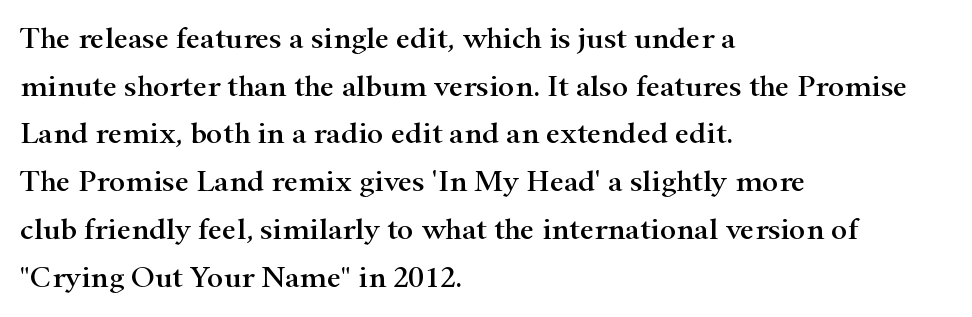
The image shows 31 px wide serif type, upright; set left-aligned, normal line spacing (1.54x), normal letter spacing, not underlined; high stroke contrast and a small x-height.
